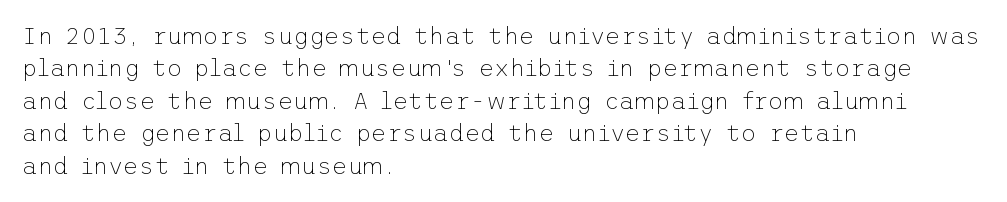
The image shows 24 px text type, upright; set left-aligned, normal line spacing (1.35x), normal letter spacing, not underlined.
